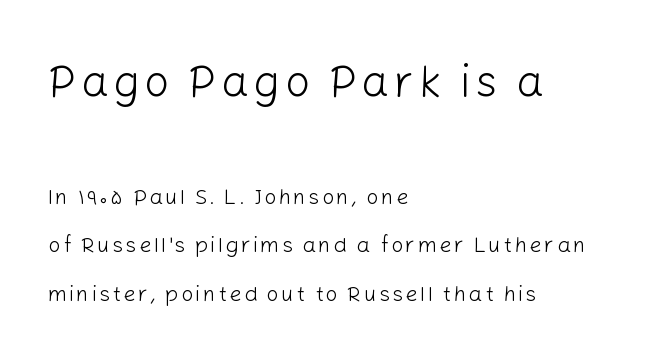
The image shows 44 px light sans-serif type, upright; set left-aligned, loose line spacing (2.2x), not underlined; the first (top) block is 2.0x larger; low stroke contrast and a medium x-height.
